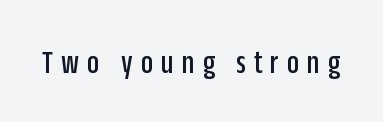
{"serif": "no", "italic": "no", "width": "condensed", "stroke_contrast": "low", "x_height": "large", "monospaced": "no", "underline": "no", "letter_spacing": "wide", "letter_spacing_em": 0.24, "glyph_px": 34}
